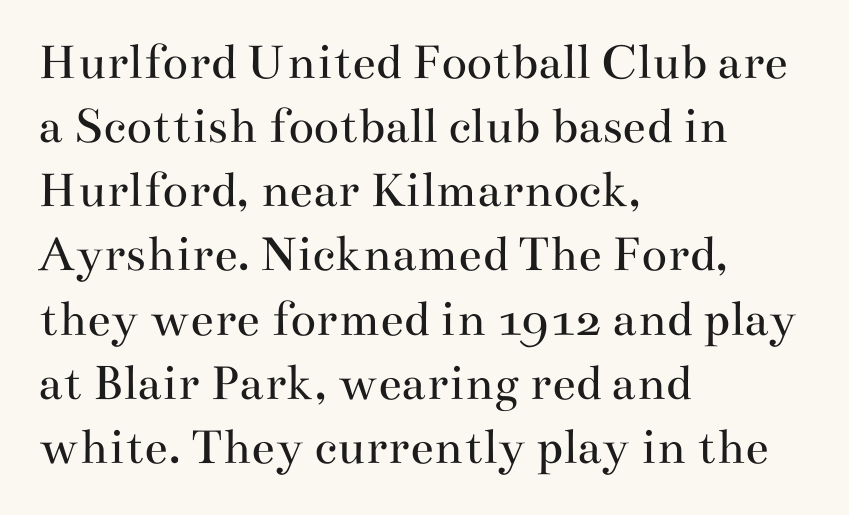
The image shows 53 px regular-weight, wide serif type, upright; set left-aligned, line spacing 1.21x, normal letter spacing, not underlined; medium stroke contrast and a small x-height.
